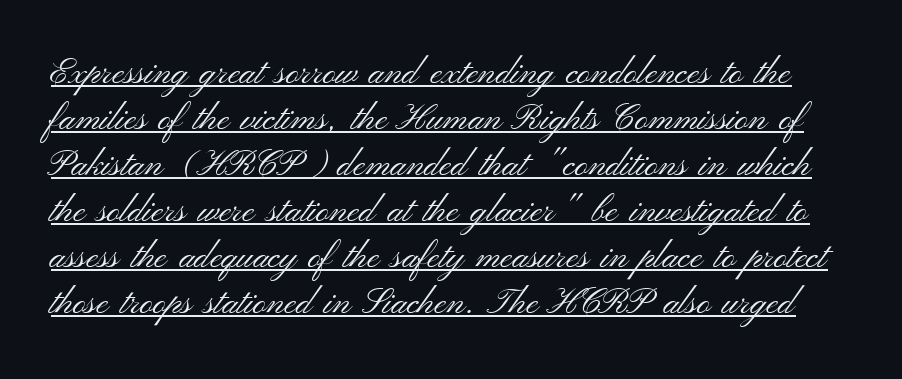
Varying glyph widths throughout — classic text-font behaviour. Underlined type. A light-to-regular cut is what we see here.
